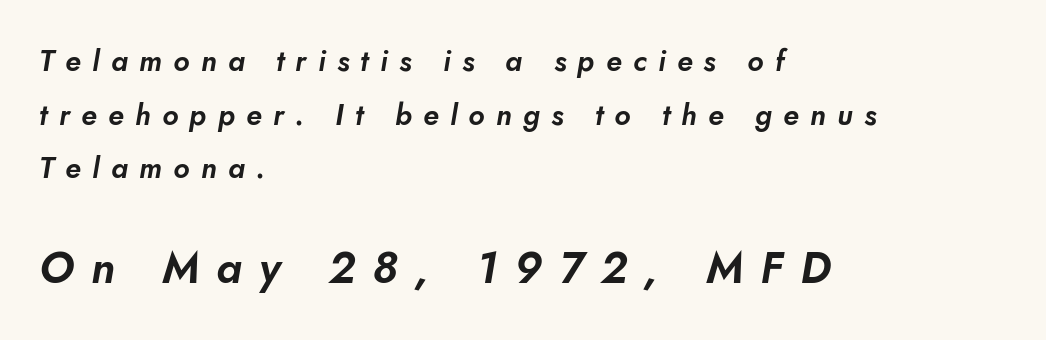
Q: Is the typeface a serif or a sans-serif typeface? A: Sans-serif.
Q: Is the text underlined? A: No.
Q: How is the paragraph aligned? A: Left-aligned.
Q: Is the spacing between letters normal or unusually wide? A: Unusually wide.
Q: Which block of text is set in a larger size, the first (top) or the second (bottom)? A: The second (bottom) one.
Q: Width (condensed, normal, or wide)? A: Normal.
Q: Stroke contrast? A: Low.
Q: x-height? A: Small.
Q: Monospaced? A: No.
